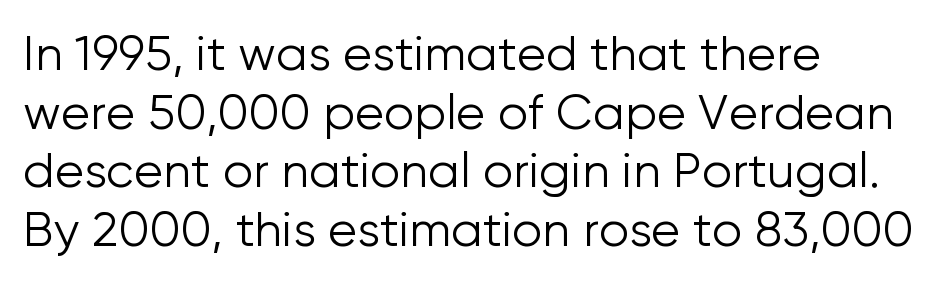
{"serif": "no", "italic": "no", "bold": "no", "weight": "light", "width": "normal", "stroke_contrast": "low", "x_height": "medium", "monospaced": "no", "underline": "no", "align": "left", "line_spacing_ratio": 1.22, "letter_spacing": "normal", "letter_spacing_em": 0.0, "glyph_px": 48}
